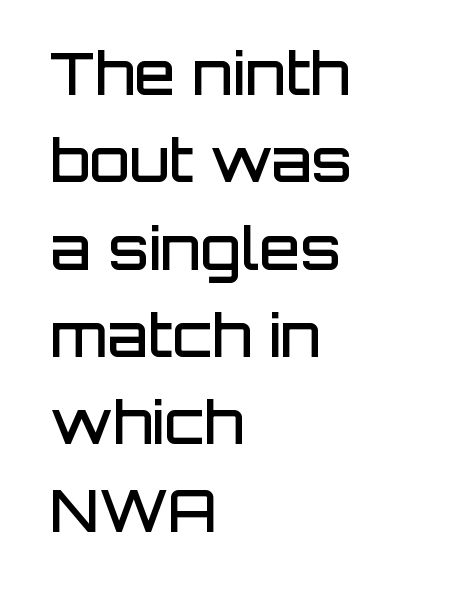
Q: Is the text bold? A: Semi-bold.
Q: Is the text italic (slanted)? A: No, it is upright.
Q: Is the typeface a serif or a sans-serif typeface? A: Sans-serif.
Q: Is the text underlined? A: No.
Q: How is the paragraph aligned? A: Left-aligned.
Q: Is the spacing between letters normal or unusually wide? A: Normal.
Q: Is the spacing between lines tight, normal or loose? A: Normal.
Q: Width (condensed, normal, or wide)? A: Normal.
Q: Stroke contrast? A: Low.
Q: x-height? A: Large.
Q: Monospaced? A: No.
